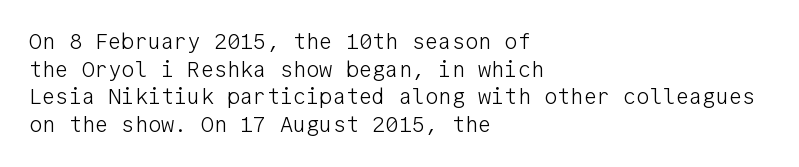
The typeface has the unassuming heft of standard copy or less. Vertical strokes here are truly vertical. A clean baseline with only descenders dipping below it. Default kerning and tracking; the words read as compact shapes.
